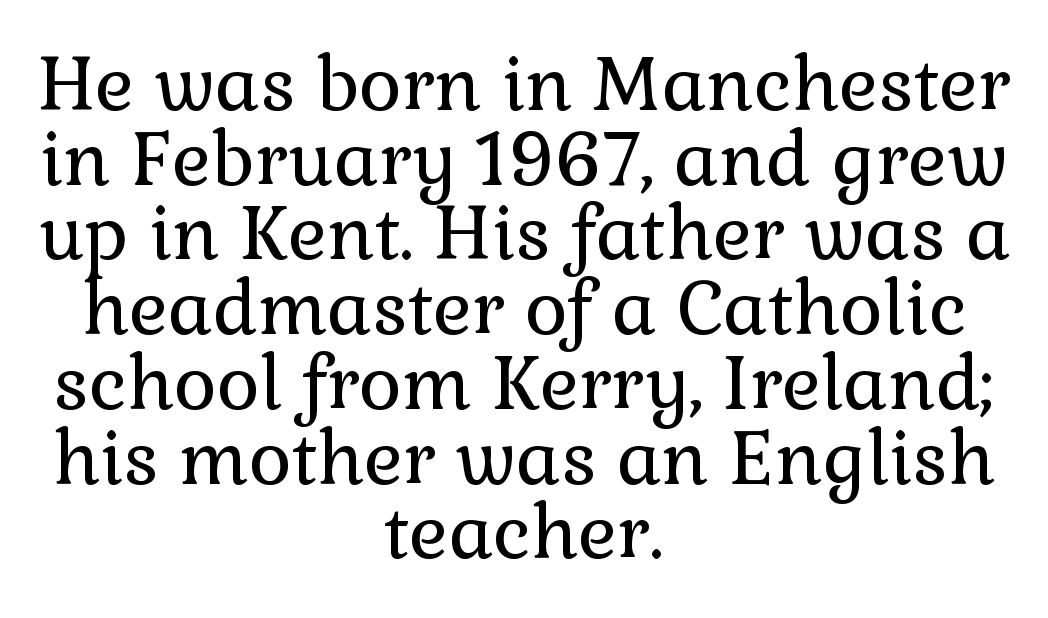
{"serif": "yes", "italic": "no", "bold": "no", "weight": "regular", "width": "normal", "x_height": "medium", "monospaced": "no", "underline": "no", "align": "center", "line_spacing": "tight", "line_spacing_ratio": 1.01, "letter_spacing": "normal", "letter_spacing_em": 0.0, "glyph_px": 74}
